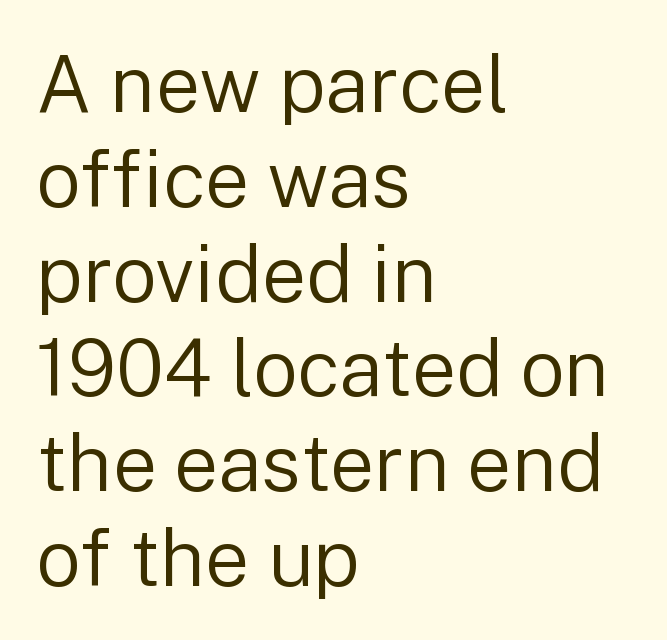
The image shows 79 px regular-weight sans-serif type, upright; set left-aligned, line spacing 1.2x, normal letter spacing, not underlined; low stroke contrast and a medium x-height.
